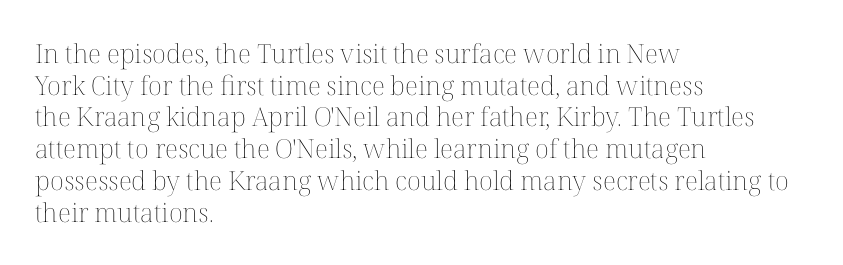
Q: Is the text bold? A: No.
Q: Is the text italic (slanted)? A: No, it is upright.
Q: Is the text underlined? A: No.
Q: How is the paragraph aligned? A: Left-aligned.
Q: Is the spacing between letters normal or unusually wide? A: Normal.
